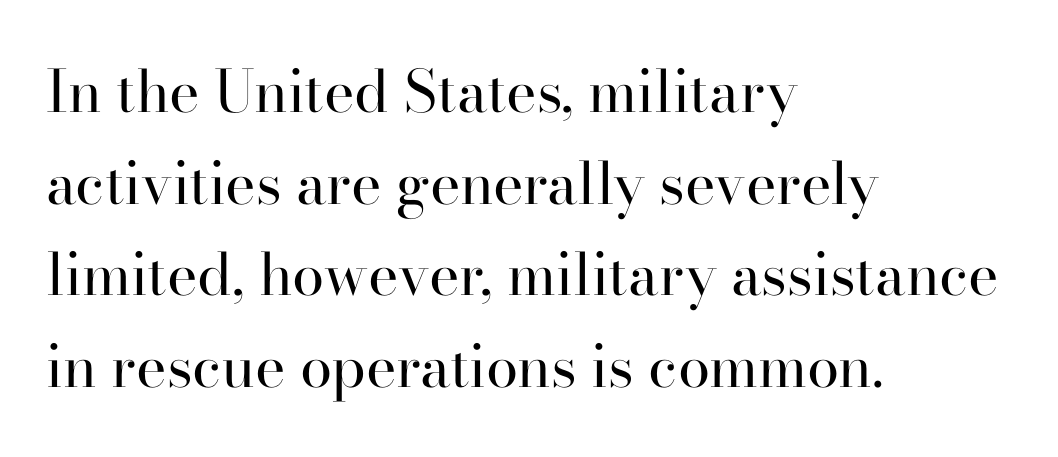
The image shows 58 px regular-weight serif type, upright; set left-aligned, normal line spacing (1.58x), normal letter spacing, not underlined; high stroke contrast and a small x-height.
